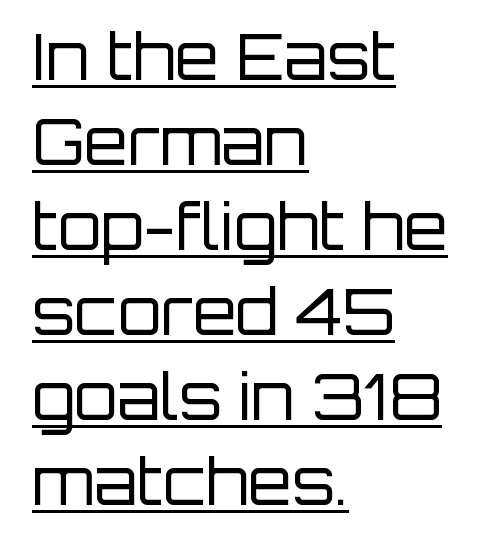
The image shows 63 px regular-weight sans-serif type, upright; set left-aligned, normal line spacing (1.35x), normal letter spacing, underlined; low stroke contrast and a large x-height.
